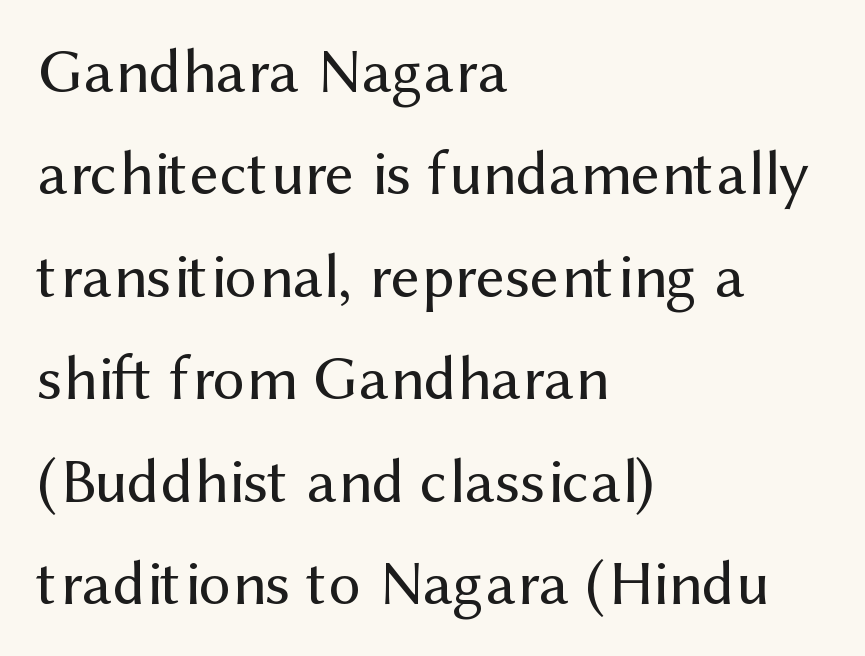
{"serif": "no", "italic": "no", "bold": "no", "weight": "regular", "width": "normal", "stroke_contrast": "medium", "x_height": "medium", "monospaced": "no", "underline": "no", "align": "left", "line_spacing": "normal", "line_spacing_ratio": 1.6, "letter_spacing": "normal", "letter_spacing_em": 0.0, "glyph_px": 64}
